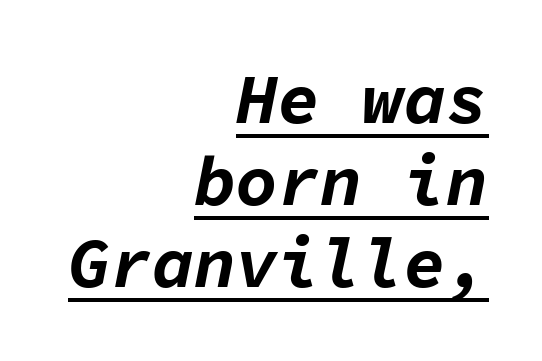
The image shows 70 px bold type, italic (leaning right), monospaced; set right-aligned, line spacing 1.17x, normal letter spacing, underlined; low stroke contrast and a medium x-height.
